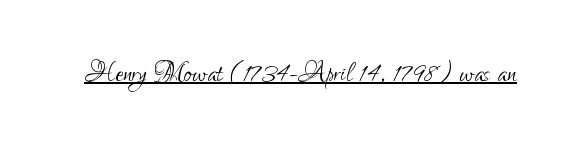
Check where the strokes stop: nothing finishes them off — pure sans. The glyphs are accompanied by a horizontal stroke just below them. The gaps between neighbouring characters are ordinary and unremarkable. Compared with a typical body face, this is equally light or lighter still.
